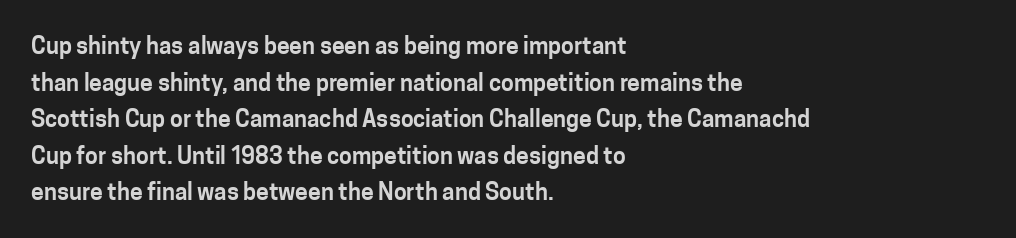
Rendered with straight, roman letterforms. Notice how the passage keeps a crisp vertical edge on the left only. A typesetter would call this leading conventional body-copy spacing. Is the letter spacing exaggerated? No — it looks like the ordinary default.
